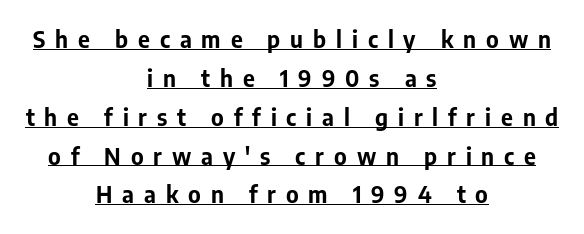
This is the regular roman posture of the typeface. Chunky letters — that's bold for sure. A typesetter would call this heavily tracked-out type. Beneath each row of characters lies a ruled line.
